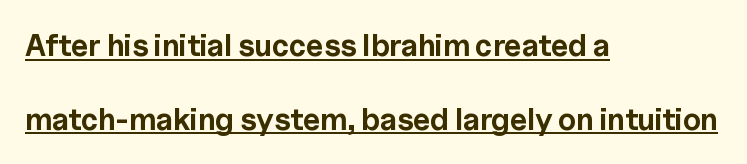
Q: Is the text bold? A: Yes.
Q: Is the text italic (slanted)? A: No, it is upright.
Q: Is the typeface a serif or a sans-serif typeface? A: Sans-serif.
Q: Is the text underlined? A: Yes.
Q: How is the paragraph aligned? A: Left-aligned.
Q: Is the spacing between letters normal or unusually wide? A: Normal.
Q: Is the spacing between lines tight, normal or loose? A: Loose.
Q: Width (condensed, normal, or wide)? A: Normal.
Q: x-height? A: Medium.
Q: Monospaced? A: No.
